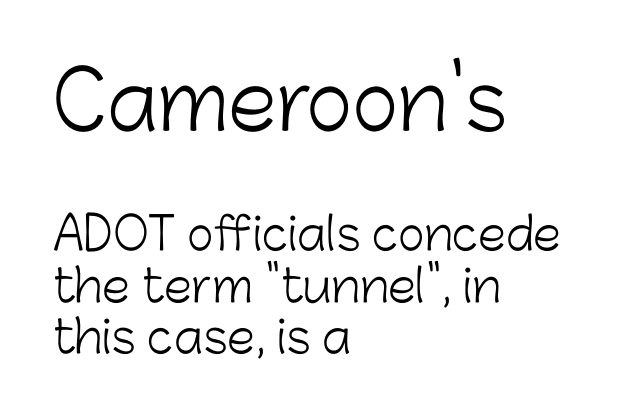
The space directly below the letters is spotless. Note the varied advance widths — an 'i' is clearly narrower than an 'm'. Check where the strokes stop: nothing finishes them off — pure sans. Left-aligned paragraph, ragged on the right. Vertical spacing — tight. No extra ink here — the face is not bold.
